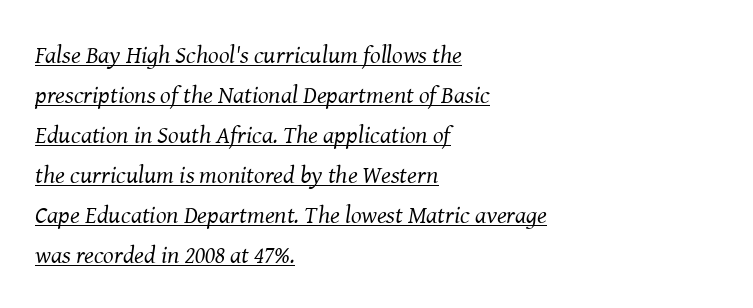
{"italic": "yes", "lean": "right", "slant_degrees": 8, "bold": "no", "underline": "yes", "align": "left", "line_spacing": "normal", "line_spacing_ratio": 1.6, "letter_spacing": "normal", "letter_spacing_em": 0.0, "glyph_px": 25}
